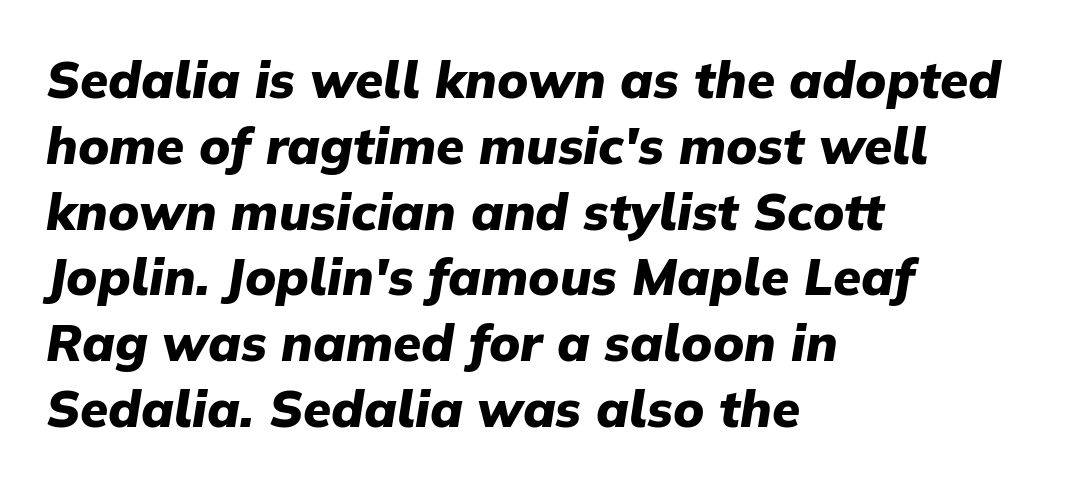
Here the glyphs are tracked normally, forming tight word shapes. Visually the block forms a straight wall on the left and a jagged coastline on the right. Letters rest on an invisible, unmarked baseline. The axis of the letterforms is tilted away from vertical. Compared with an ordinary text face, these strokes are far heavier — a full bold.
